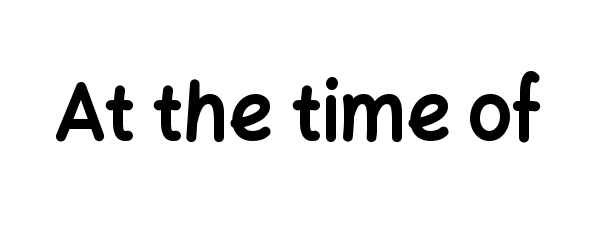
The tracking reads as untouched default to a designer's eye. The typeface chosen for these lines omits serifs. Looks like regular typesetting: each glyph gets only the width it needs. Set as a true bold cut, around the 700 mark.
